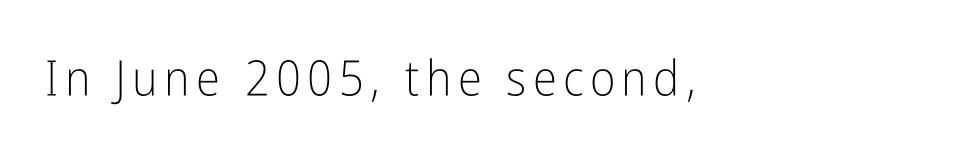
{"serif": "no", "italic": "no", "bold": "no", "weight": "light", "width": "condensed", "stroke_contrast": "low", "x_height": "medium", "monospaced": "no", "underline": "no", "align": "left", "glyph_px": 49}
